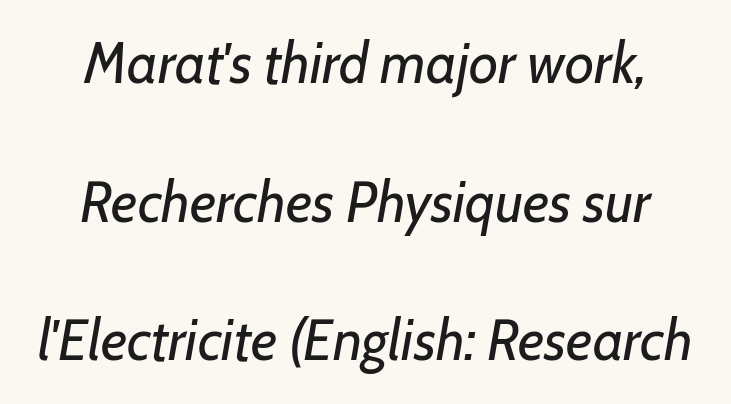
{"italic": "yes", "lean": "right", "slant_degrees": 7, "bold": "no", "weight": "regular", "width": "normal", "stroke_contrast": "low", "x_height": "medium", "monospaced": "no", "underline": "no", "align": "center", "line_spacing": "loose", "line_spacing_ratio": 2.43, "letter_spacing": "normal", "letter_spacing_em": 0.0, "glyph_px": 57}
